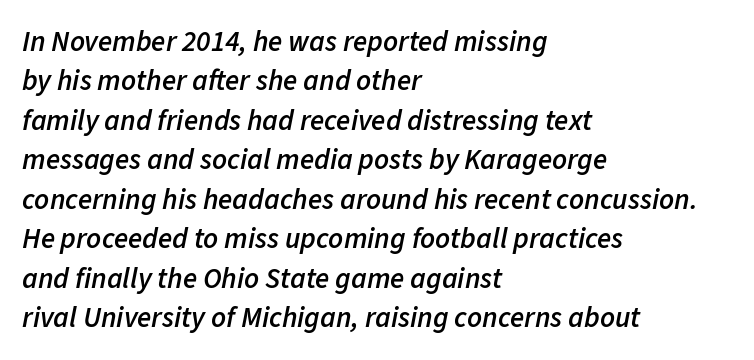
{"italic": "yes", "lean": "right", "slant_degrees": 11, "bold": "semi", "weight": "semibold", "width": "normal", "stroke_contrast": "low", "x_height": "medium", "monospaced": "no", "underline": "no", "align": "left", "line_spacing": "normal", "line_spacing_ratio": 1.36, "letter_spacing": "normal", "letter_spacing_em": 0.0, "glyph_px": 29}
